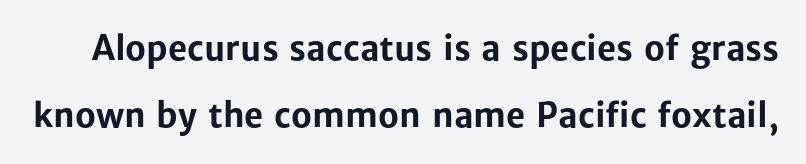
{"serif": "no", "italic": "no", "bold": "yes", "weight": "bold", "width": "normal", "stroke_contrast": "low", "x_height": "medium", "monospaced": "no", "underline": "no", "line_spacing": "loose", "line_spacing_ratio": 2.02, "letter_spacing": "normal", "letter_spacing_em": 0.0, "glyph_px": 33}
